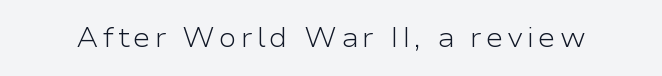
The space directly below the letters is spotless. The letters look calm and open, with moderate or lighter stems. Notice how the stems are strictly vertical — no italics here.
